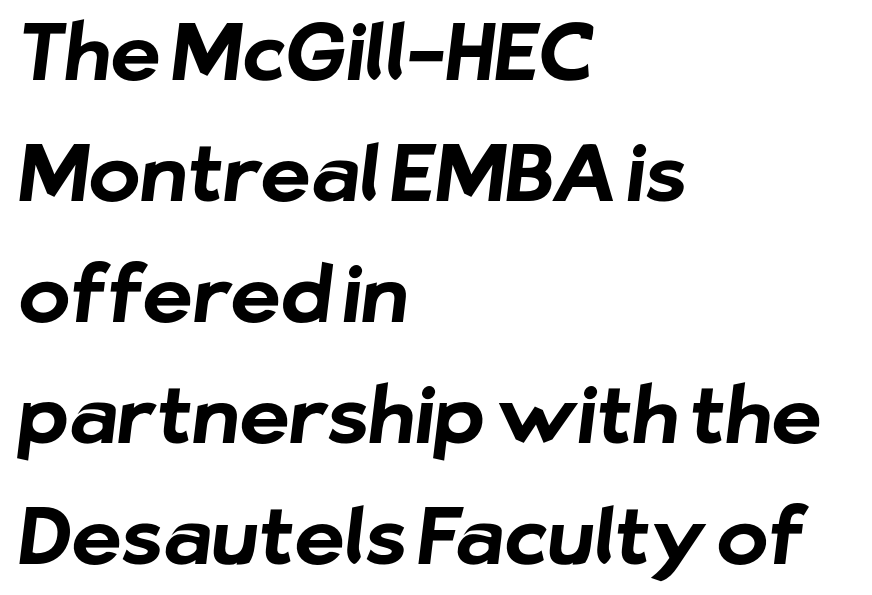
{"serif": "no", "bold": "yes", "weight": "bold", "width": "normal", "stroke_contrast": "low", "x_height": "medium", "monospaced": "no", "underline": "no", "align": "left", "line_spacing": "normal", "line_spacing_ratio": 1.55, "letter_spacing": "normal", "letter_spacing_em": 0.0, "glyph_px": 78}
